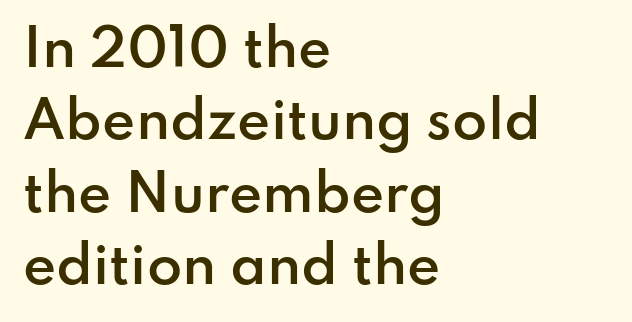
Q: Is the text bold? A: Semi-bold.
Q: Is the text italic (slanted)? A: No, it is upright.
Q: Is the typeface a serif or a sans-serif typeface? A: Sans-serif.
Q: Is the text underlined? A: No.
Q: How is the paragraph aligned? A: Left-aligned.
Q: Is the spacing between letters normal or unusually wide? A: Normal.
Q: Is the spacing between lines tight, normal or loose? A: Normal.
Q: Width (condensed, normal, or wide)? A: Normal.
Q: Stroke contrast? A: Low.
Q: x-height? A: Small.
Q: Monospaced? A: No.
